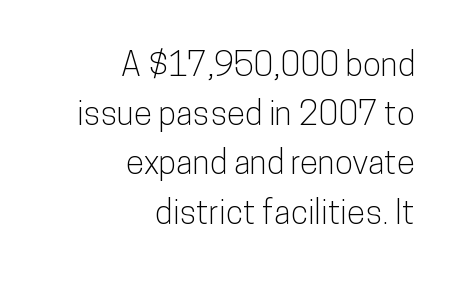
{"serif": "no", "italic": "no", "width": "condensed", "stroke_contrast": "low", "x_height": "medium", "monospaced": "no", "underline": "no", "align": "right", "line_spacing": "normal", "line_spacing_ratio": 1.49, "letter_spacing": "normal", "letter_spacing_em": 0.0, "glyph_px": 33}
